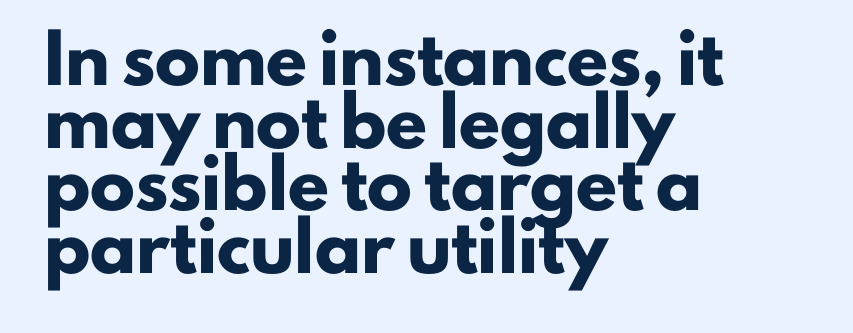
Tall strokes in this sample are plumb rather than angled. Is the letter spacing exaggerated? No — it looks like the ordinary default. Weight check: bold — yes, fully. A student would call this left alignment; a typographer would say flush left, rag right. This rendering features lettering with no underline.
